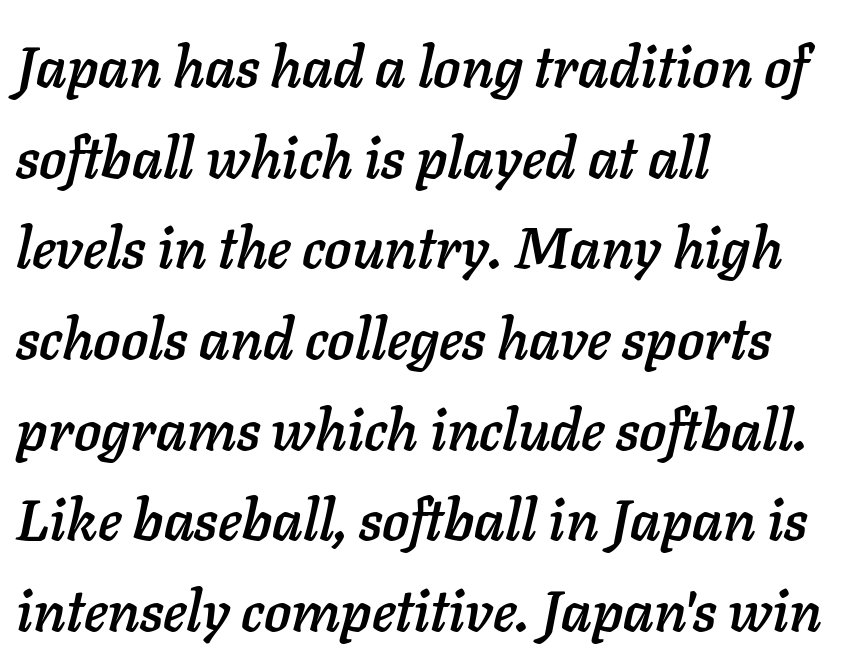
The image shows 57 px text type, italic (leaning right); set left-aligned, normal line spacing (1.59x), normal letter spacing, not underlined; low stroke contrast and a medium x-height.
